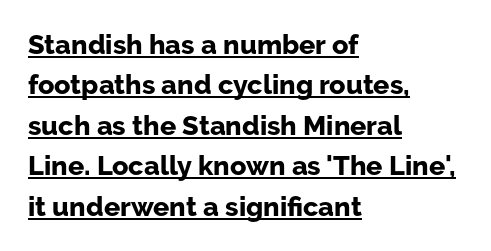
Is there an underline? Yes — a line sits under the letters. Each word holds together tightly as a unit, with standard inter-letter gaps. Caption: multi-line text, flush left, ragged right. These words are printed bold, with thick strokes throughout.
